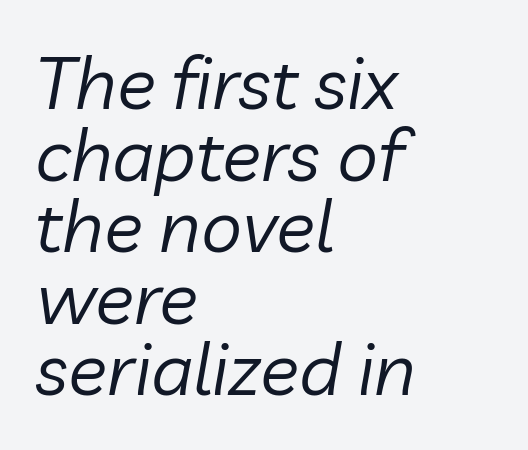
Q: Is the text bold? A: No.
Q: Is the text italic (slanted)? A: Yes, it leans right by about 10 degrees.
Q: Is the text underlined? A: No.
Q: How is the paragraph aligned? A: Left-aligned.
Q: Is the spacing between letters normal or unusually wide? A: Normal.
Q: Is the spacing between lines tight, normal or loose? A: Tight.
Q: Width (condensed, normal, or wide)? A: Normal.
Q: Stroke contrast? A: Low.
Q: x-height? A: Medium.
Q: Monospaced? A: No.
